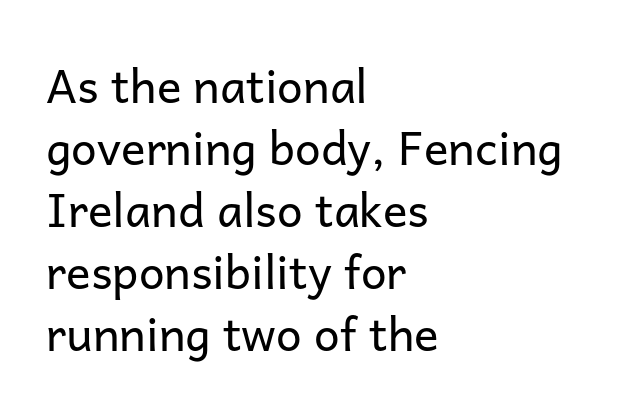
The typesetting does not lean heavy: it is not bold. Varying glyph widths throughout — classic text-font behaviour. You could call the tracking neutral — neither tight nor loose. The letters stand straight up with perfectly vertical stems. No word sits above an underline.
